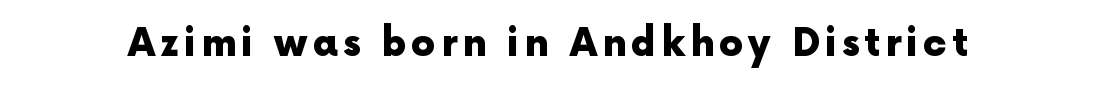
The space beneath each line is pristine and unruled. Note the varied advance widths — an 'i' is clearly narrower than an 'm'. Is this a sans? Yes — the strokes have no serifs. This is roman type, the default non-slanted kind. The sample has been set heavy, in full bold.
